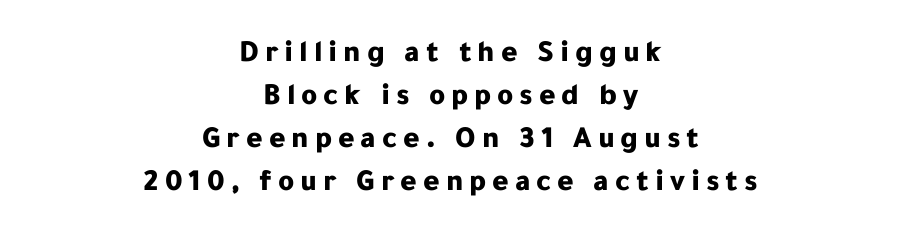
Q: Is the text bold? A: Yes.
Q: Is the text italic (slanted)? A: No, it is upright.
Q: Is the typeface a serif or a sans-serif typeface? A: Sans-serif.
Q: Is the text underlined? A: No.
Q: How is the paragraph aligned? A: Centered.
Q: Is the spacing between lines tight, normal or loose? A: Normal.
Q: Width (condensed, normal, or wide)? A: Normal.
Q: Stroke contrast? A: Low.
Q: x-height? A: Medium.
Q: Monospaced? A: No.
